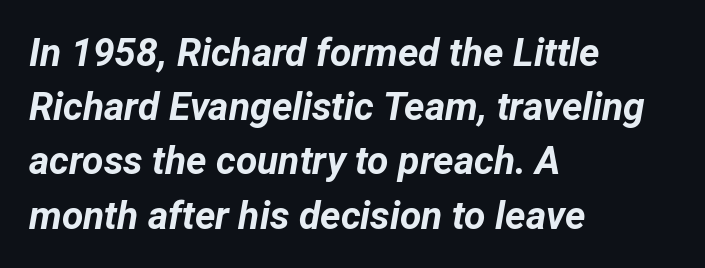
The image shows 39 px bold type, italic (leaning right); set left-aligned, normal line spacing (1.39x), normal letter spacing, not underlined; low stroke contrast and a medium x-height.
